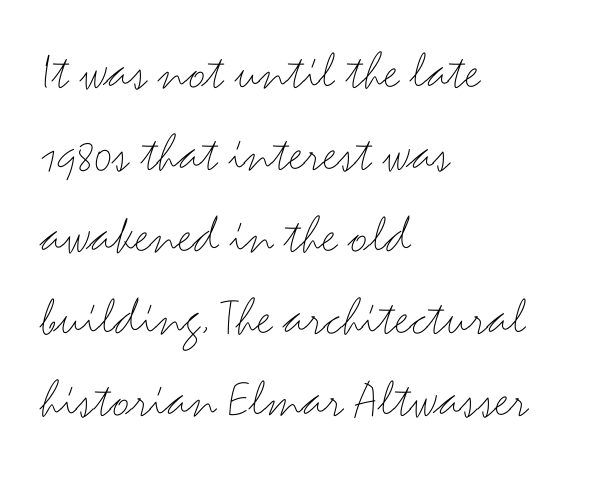
{"serif": "no", "bold": "no", "weight": "thin", "width": "wide", "stroke_contrast": "medium", "x_height": "small", "monospaced": "no", "underline": "no", "align": "left", "line_spacing": "normal", "line_spacing_ratio": 1.49, "letter_spacing": "normal", "letter_spacing_em": 0.0, "glyph_px": 55}
